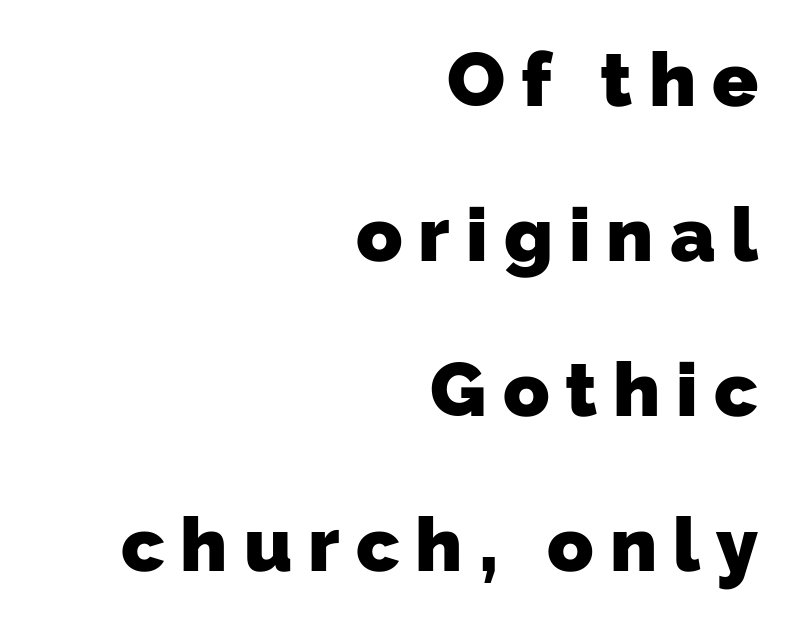
The image shows 76 px heavy sans-serif type; set right-aligned, loose line spacing (2.04x), unusually wide letter spacing (+0.21 em), not underlined; low stroke contrast and a medium x-height.
